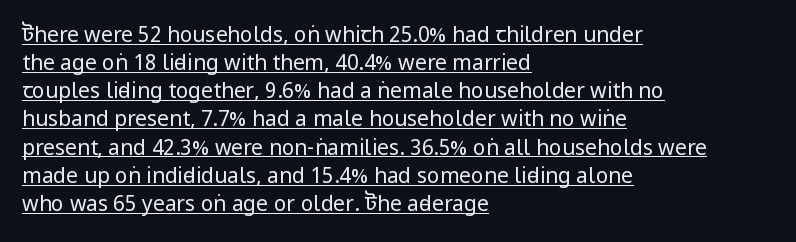
{"italic": "no", "bold": "no", "underline": "yes", "align": "left", "line_spacing": "normal", "line_spacing_ratio": 1.34, "letter_spacing": "normal", "letter_spacing_em": 0.0, "glyph_px": 21}
